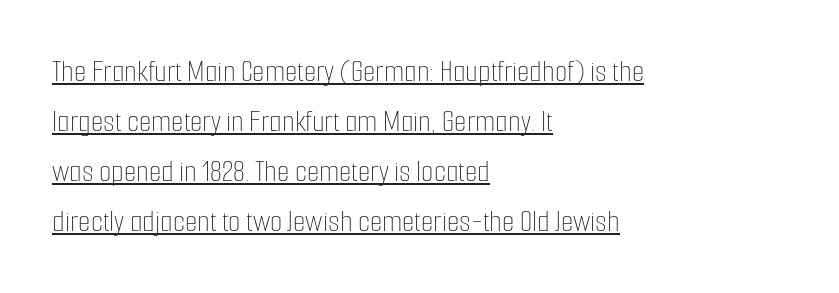
There is no visible air inserted between adjacent glyphs. The setting favours the left margin, as ordinary paragraphs usually do. In terms of posture, this sample is upright. Normally led — the rows are evenly, conventionally spaced. Proportional: the letters do not fall into vertical columns.
